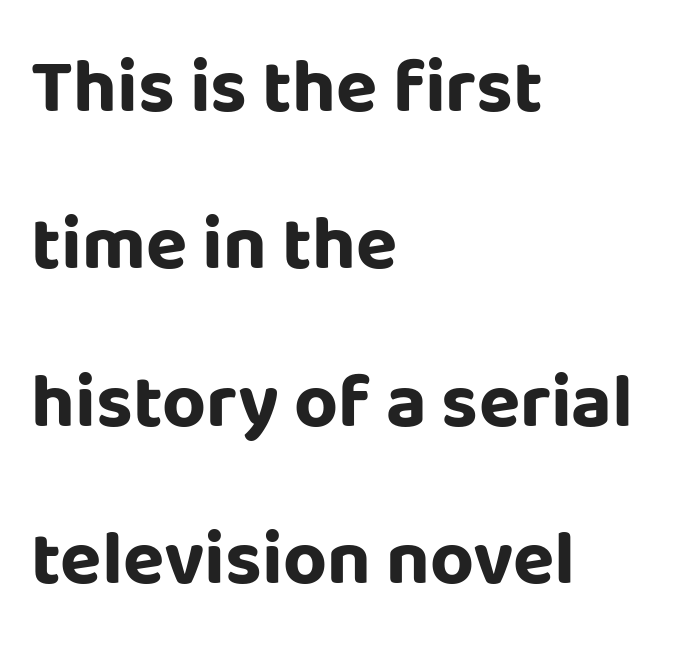
The image shows 76 px bold sans-serif type, upright; set left-aligned, loose line spacing (2.07x), normal letter spacing, not underlined; low stroke contrast and a large x-height.
